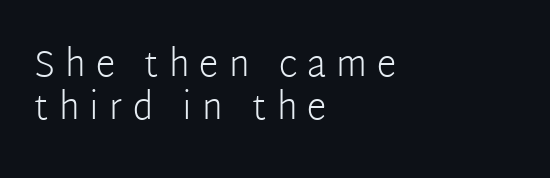
The image shows 36 px light sans-serif type, upright; set left-aligned, line spacing 1.19x, unusually wide letter spacing (+0.28 em), not underlined; low stroke contrast and a medium x-height.
